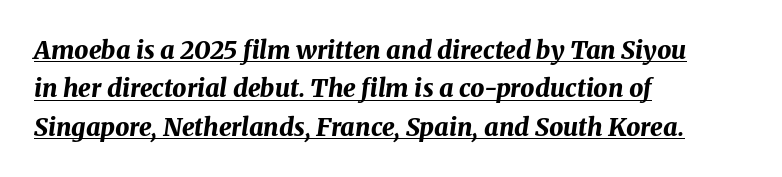
Q: Is the text bold? A: Yes.
Q: Is the text italic (slanted)? A: Yes, it leans right by about 8 degrees.
Q: Is the text underlined? A: Yes.
Q: How is the paragraph aligned? A: Left-aligned.
Q: Is the spacing between letters normal or unusually wide? A: Normal.
Q: Is the spacing between lines tight, normal or loose? A: Normal.
